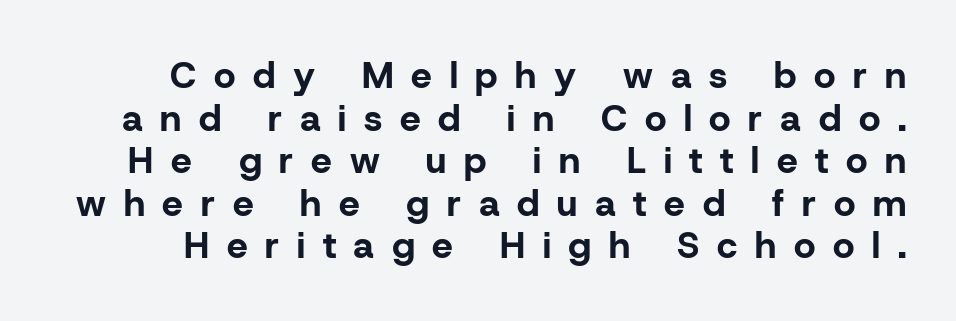
Q: Is the text bold? A: Yes.
Q: Is the text italic (slanted)? A: No, it is upright.
Q: Is the typeface a serif or a sans-serif typeface? A: Sans-serif.
Q: Is the text underlined? A: No.
Q: Is the spacing between letters normal or unusually wide? A: Unusually wide.
Q: Is the spacing between lines tight, normal or loose? A: Tight.
Q: Width (condensed, normal, or wide)? A: Normal.
Q: Stroke contrast? A: Low.
Q: x-height? A: Medium.
Q: Monospaced? A: No.
